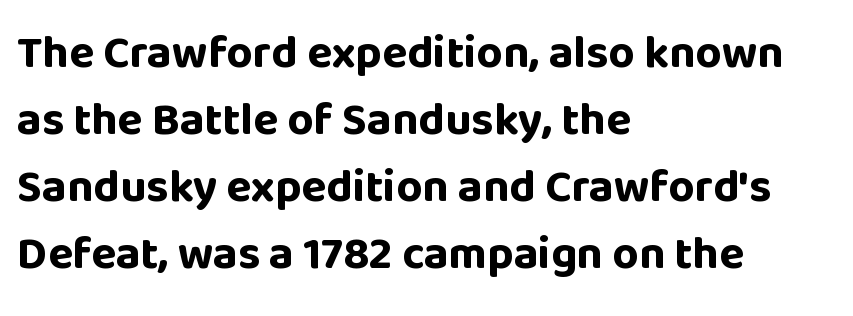
Q: Is the text bold? A: Yes.
Q: Is the text italic (slanted)? A: No, it is upright.
Q: Is the typeface a serif or a sans-serif typeface? A: Sans-serif.
Q: Is the text underlined? A: No.
Q: How is the paragraph aligned? A: Left-aligned.
Q: Is the spacing between letters normal or unusually wide? A: Normal.
Q: Is the spacing between lines tight, normal or loose? A: Normal.
Q: Width (condensed, normal, or wide)? A: Normal.
Q: Stroke contrast? A: Low.
Q: x-height? A: Large.
Q: Monospaced? A: No.
